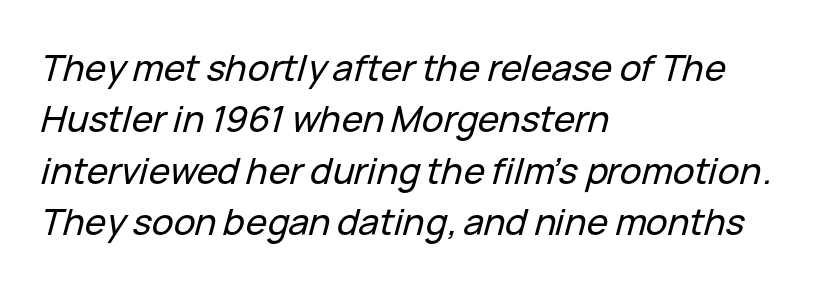
The image shows 36 px text type, italic (leaning right); set left-aligned, normal line spacing (1.43x), normal letter spacing, not underlined; low stroke contrast and a medium x-height.
